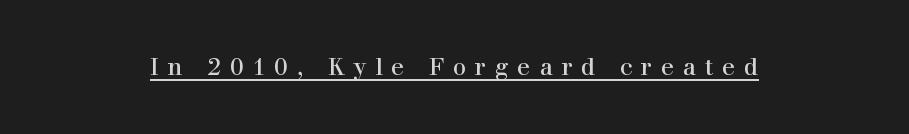
Q: Is the text bold? A: No.
Q: Is the text italic (slanted)? A: No, it is upright.
Q: Is the text underlined? A: Yes.
Q: Is the spacing between letters normal or unusually wide? A: Unusually wide.
